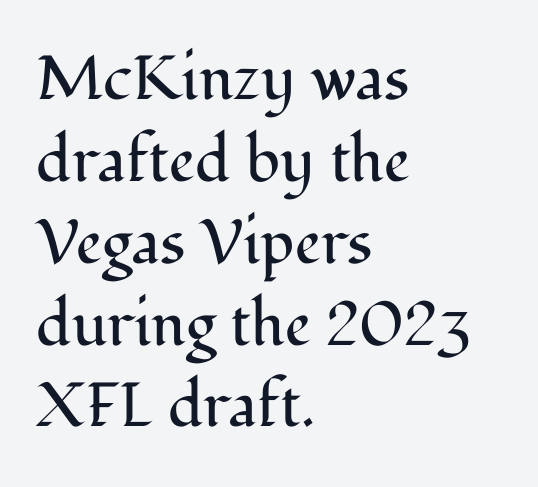
Leading matches the norm, producing a regular column. The letters stand straight up with perfectly vertical stems. In terms of letterspacing, this is plain default setting. Visually the block forms a straight wall on the left and a jagged coastline on the right.
